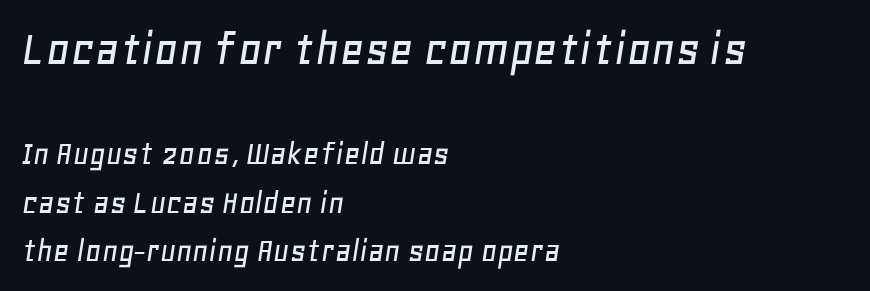
Q: Is the text italic (slanted)? A: Yes, it leans right by about 11 degrees.
Q: Is the text underlined? A: No.
Q: How is the paragraph aligned? A: Left-aligned.
Q: Is the spacing between letters normal or unusually wide? A: Normal.
Q: Is the spacing between lines tight, normal or loose? A: Normal.
Q: Which block of text is set in a larger size, the first (top) or the second (bottom)? A: The first (top) one.
Q: Width (condensed, normal, or wide)? A: Normal.
Q: Stroke contrast? A: Low.
Q: x-height? A: Large.
Q: Monospaced? A: No.
